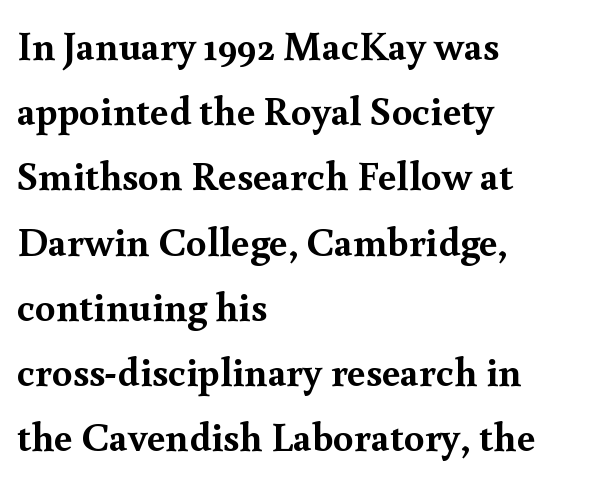
{"serif": "yes", "italic": "no", "bold": "yes", "weight": "semibold", "width": "normal", "x_height": "small", "monospaced": "no", "underline": "no", "align": "left", "line_spacing": "normal", "line_spacing_ratio": 1.59, "letter_spacing": "normal", "letter_spacing_em": 0.0, "glyph_px": 41}
